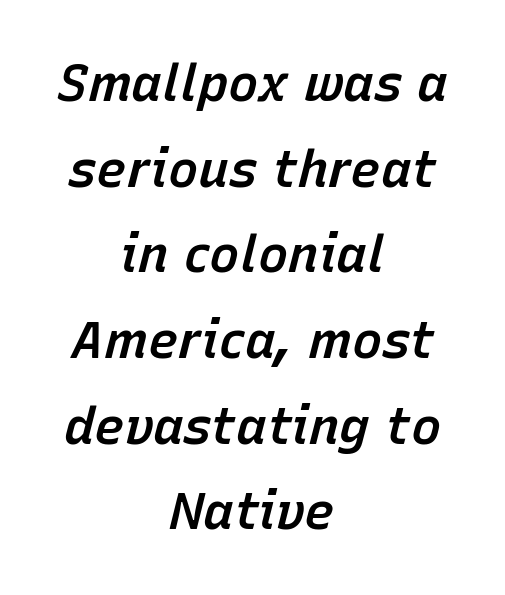
{"italic": "yes", "lean": "right", "slant_degrees": 15, "bold": "semi", "weight": "semibold", "width": "normal", "stroke_contrast": "low", "x_height": "medium", "monospaced": "no", "underline": "no", "align": "center", "line_spacing": "normal", "line_spacing_ratio": 1.68, "letter_spacing": "normal", "letter_spacing_em": 0.0, "glyph_px": 51}
